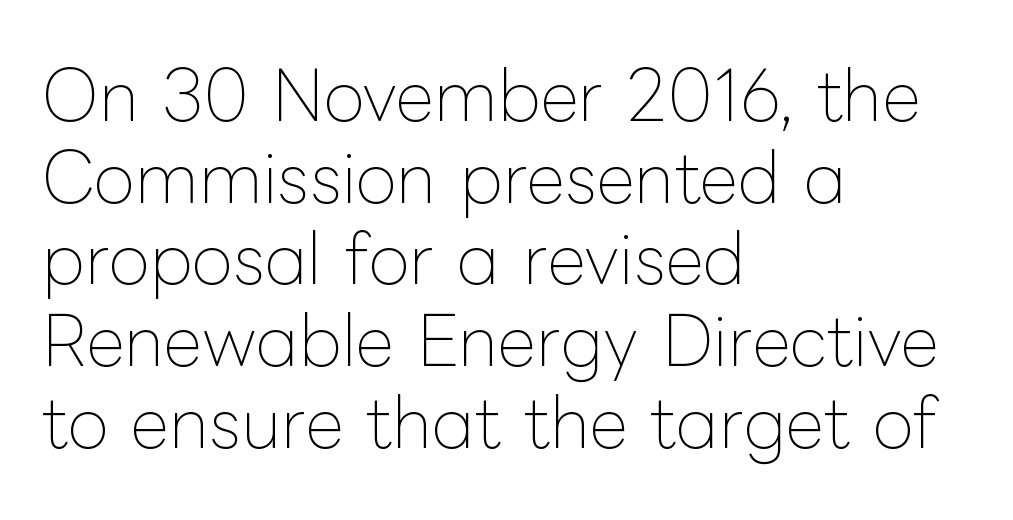
The image shows 67 px thin type, upright; set left-aligned, line spacing 1.22x, normal letter spacing, not underlined; low stroke contrast and a medium x-height.
